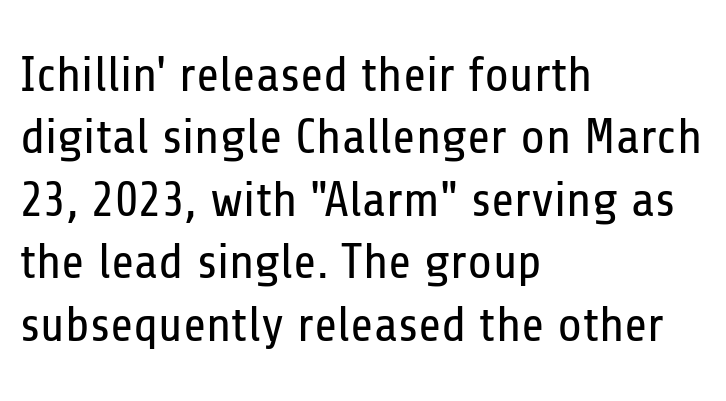
The image shows 50 px regular-weight, condensed sans-serif type, upright; set left-aligned, normal line spacing (1.25x), normal letter spacing, not underlined; low stroke contrast and a medium x-height.
